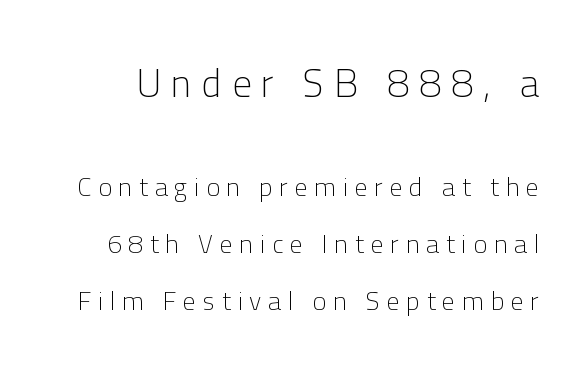
Q: Is the text bold? A: No.
Q: Is the text italic (slanted)? A: No, it is upright.
Q: Is the typeface a serif or a sans-serif typeface? A: Sans-serif.
Q: Is the text underlined? A: No.
Q: Is the spacing between letters normal or unusually wide? A: Unusually wide.
Q: Is the spacing between lines tight, normal or loose? A: Loose.
Q: Which block of text is set in a larger size, the first (top) or the second (bottom)? A: The first (top) one.
Q: Width (condensed, normal, or wide)? A: Normal.
Q: Stroke contrast? A: Low.
Q: x-height? A: Medium.
Q: Monospaced? A: No.
